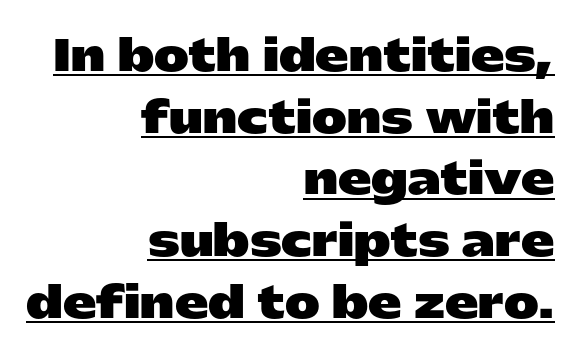
The image shows 42 px heavy, wide sans-serif type, upright; set right-aligned, normal line spacing (1.47x), normal letter spacing, underlined; low stroke contrast and a medium x-height.
